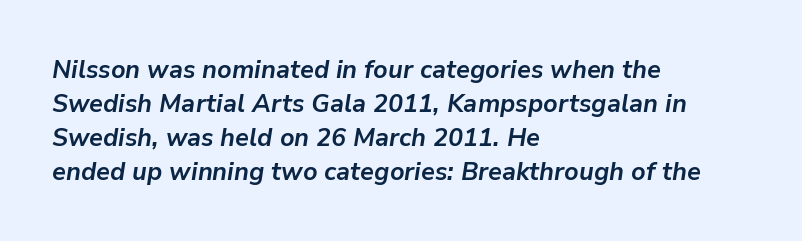
{"italic": "yes", "lean": "right", "slant_degrees": 9, "bold": "yes", "underline": "no", "align": "left", "line_spacing": "normal", "line_spacing_ratio": 1.36, "letter_spacing": "normal", "letter_spacing_em": 0.0, "glyph_px": 25}
